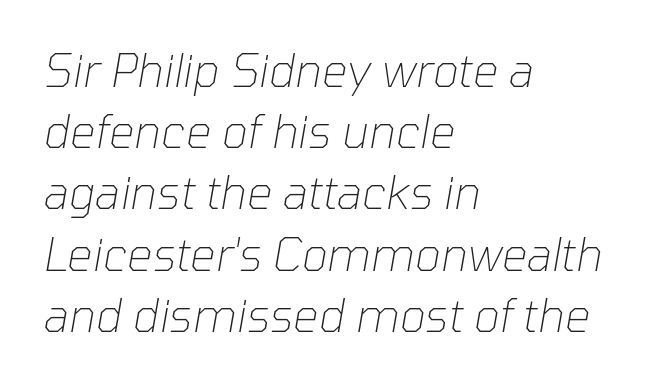
Q: Is the text bold? A: No.
Q: Is the text italic (slanted)? A: Yes, it leans right by about 10 degrees.
Q: Is the text underlined? A: No.
Q: How is the paragraph aligned? A: Left-aligned.
Q: Is the spacing between letters normal or unusually wide? A: Normal.
Q: Is the spacing between lines tight, normal or loose? A: Normal.
Q: Width (condensed, normal, or wide)? A: Normal.
Q: Stroke contrast? A: Low.
Q: x-height? A: Medium.
Q: Monospaced? A: No.
